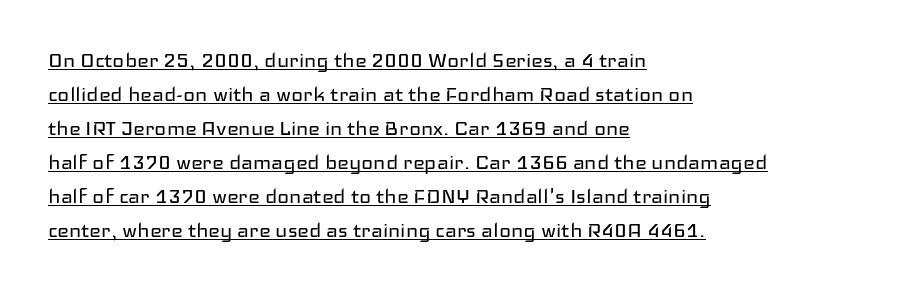
The cut favours lightness, reaching ordinary text weight at its darkest. The passage is arranged the way most books set body copy — flush left. Ordinary non-slanted type is in use. This sample carries an underscore along the baseline area.
